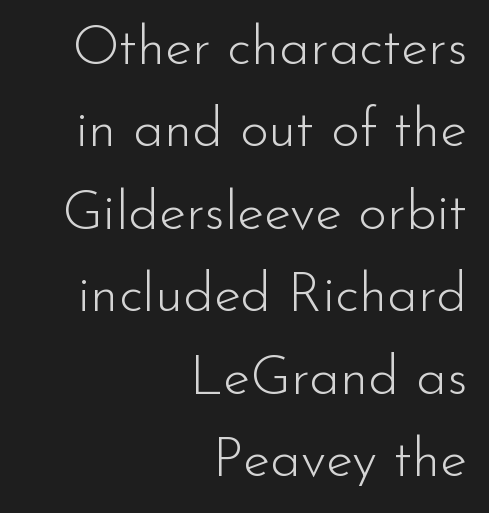
The image shows 55 px light sans-serif type, upright; set right-aligned, normal line spacing (1.5x), normal letter spacing, not underlined; low stroke contrast and a small x-height.
